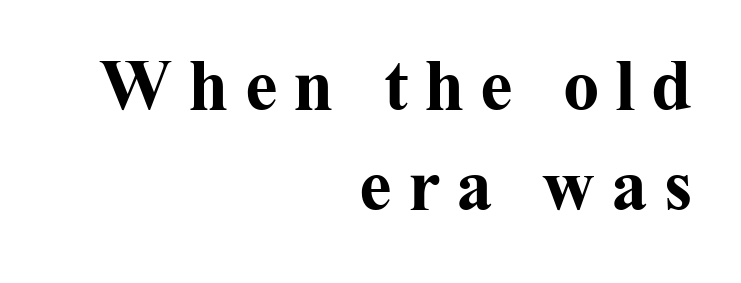
The image shows 73 px bold serif type, upright; set right-aligned, normal line spacing (1.37x), unusually wide letter spacing (+0.22 em), not underlined; medium stroke contrast and a medium x-height.
